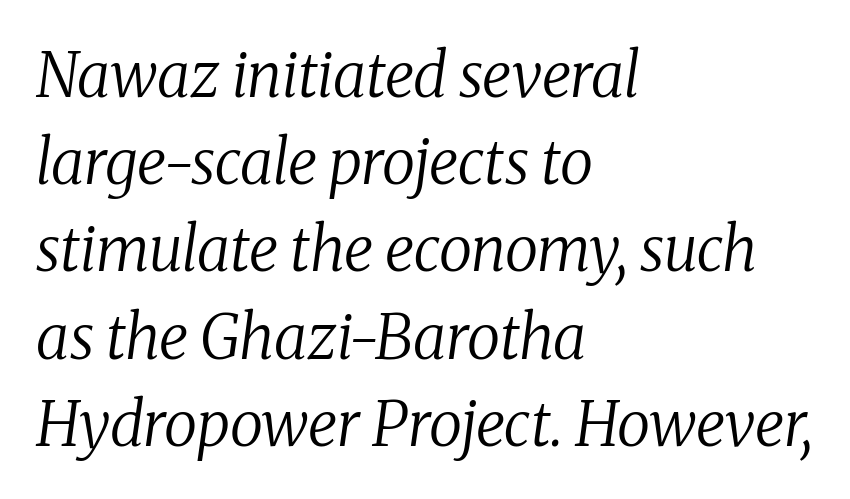
{"serif": "yes", "italic": "yes", "lean": "right", "slant_degrees": 8, "bold": "no", "weight": "regular", "width": "normal", "stroke_contrast": "medium", "x_height": "medium", "monospaced": "no", "underline": "no", "align": "left", "line_spacing": "normal", "line_spacing_ratio": 1.43, "letter_spacing": "normal", "letter_spacing_em": 0.0, "glyph_px": 61}
